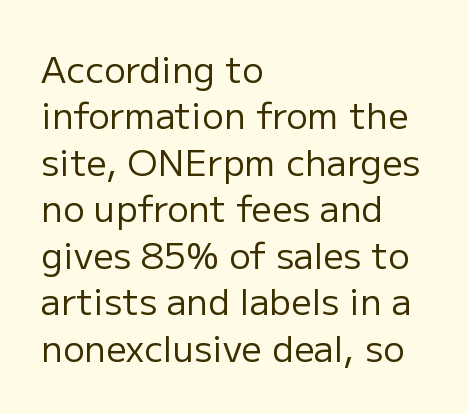
The image shows 36 px regular-weight sans-serif type, upright; set left-aligned, normal line spacing (1.29x), normal letter spacing, not underlined; low stroke contrast and a medium x-height.
